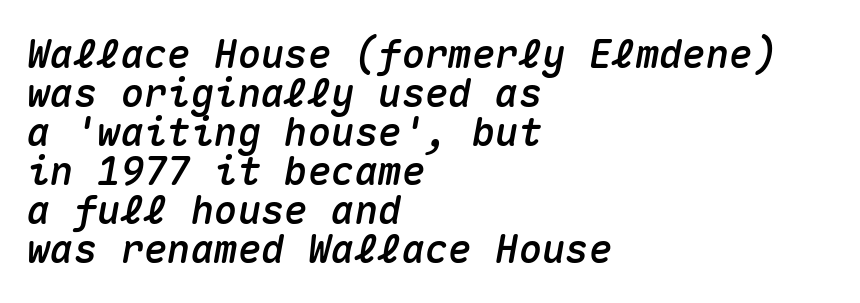
{"italic": "yes", "lean": "right", "slant_degrees": 10, "width": "normal", "stroke_contrast": "medium", "x_height": "medium", "monospaced": "yes", "underline": "no", "align": "left", "line_spacing": "tight", "line_spacing_ratio": 1.0, "letter_spacing": "normal", "letter_spacing_em": 0.0, "glyph_px": 39}
